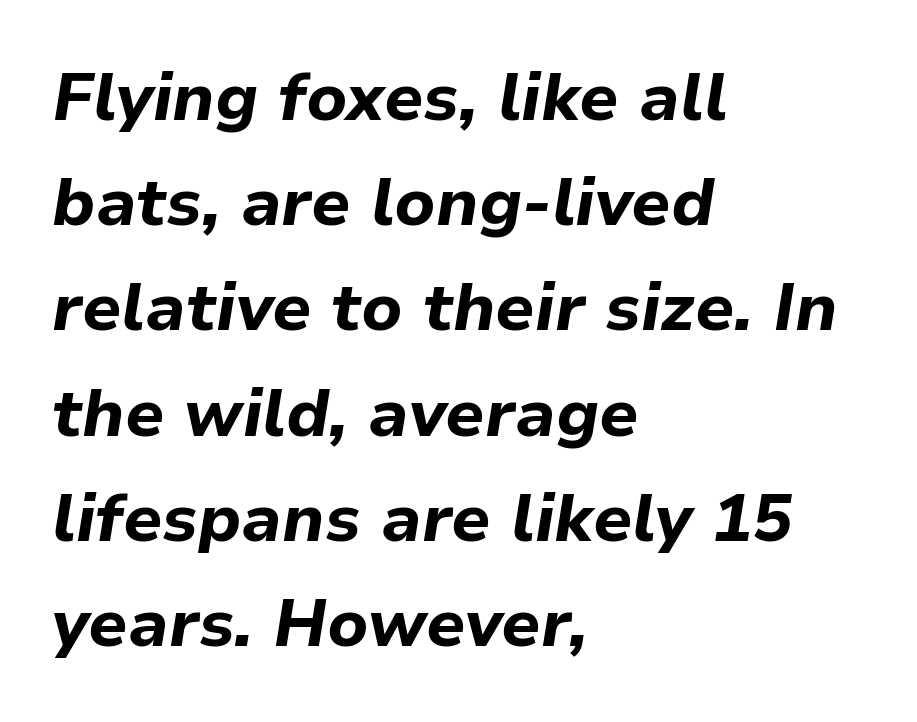
The image shows 67 px bold type, italic (leaning right); set left-aligned, normal line spacing (1.57x), normal letter spacing, not underlined; low stroke contrast and a medium x-height.
